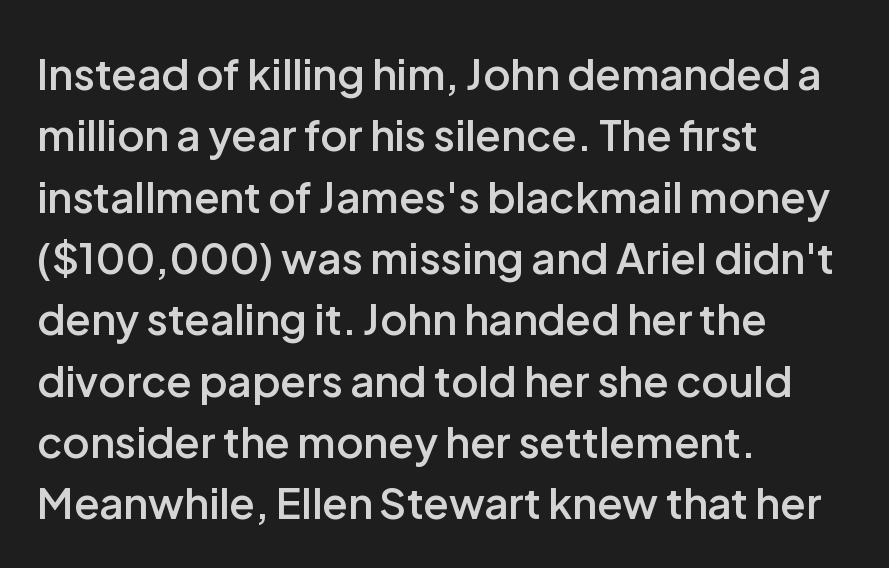
Q: Is the text bold? A: Semi-bold.
Q: Is the text italic (slanted)? A: No, it is upright.
Q: Is the typeface a serif or a sans-serif typeface? A: Sans-serif.
Q: Is the text underlined? A: No.
Q: How is the paragraph aligned? A: Left-aligned.
Q: Is the spacing between letters normal or unusually wide? A: Normal.
Q: Is the spacing between lines tight, normal or loose? A: Normal.
Q: Width (condensed, normal, or wide)? A: Normal.
Q: Stroke contrast? A: Low.
Q: x-height? A: Medium.
Q: Monospaced? A: No.
